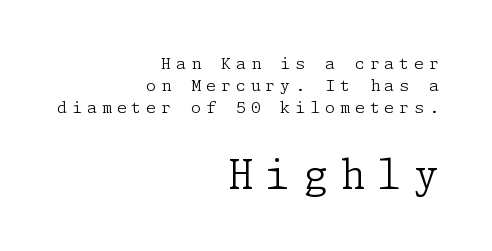
Is the type heavy? It reads as light-to-regular instead. Does the bottom block carry the larger type? Yes, it does. This block has exactly the height ordinary leading produces. Short note: letters widely spaced. Check under the words: just untouched page.
